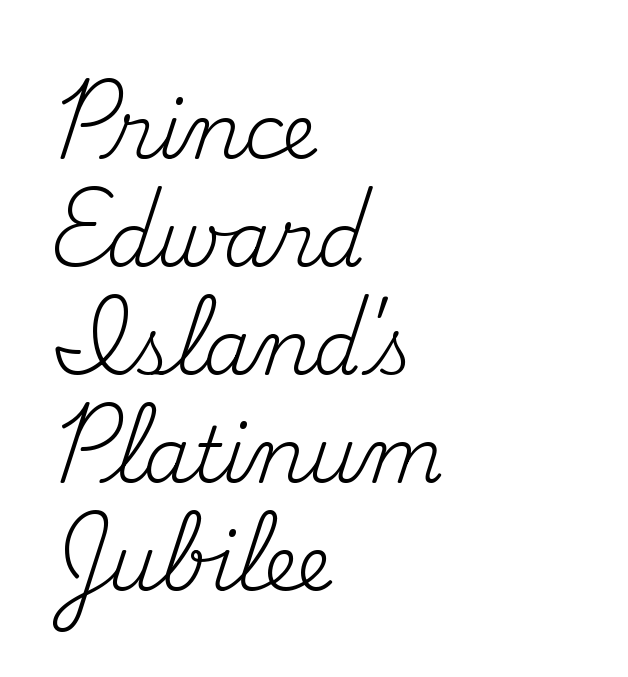
Q: Is the text bold? A: No.
Q: Is the text italic (slanted)? A: Yes.
Q: Is the typeface a serif or a sans-serif typeface? A: Serif.
Q: Is the text underlined? A: No.
Q: How is the paragraph aligned? A: Left-aligned.
Q: Is the spacing between letters normal or unusually wide? A: Normal.
Q: Is the spacing between lines tight, normal or loose? A: Normal.
Q: Width (condensed, normal, or wide)? A: Normal.
Q: Stroke contrast? A: Medium.
Q: x-height? A: Small.
Q: Monospaced? A: No.
